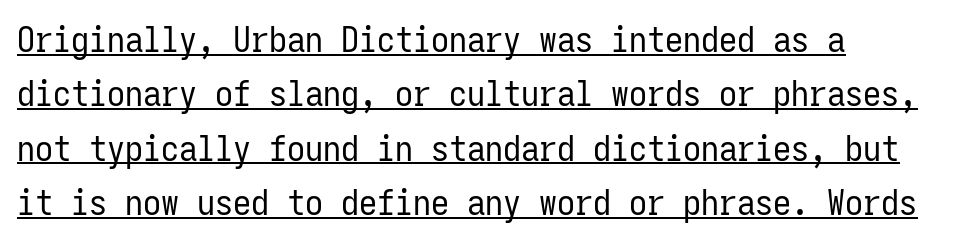
{"serif": "no", "italic": "no", "bold": "no", "weight": "regular", "width": "condensed", "stroke_contrast": "low", "x_height": "medium", "monospaced": "yes", "underline": "yes", "align": "left", "line_spacing": "normal", "line_spacing_ratio": 1.51, "letter_spacing": "normal", "letter_spacing_em": 0.0, "glyph_px": 36}
